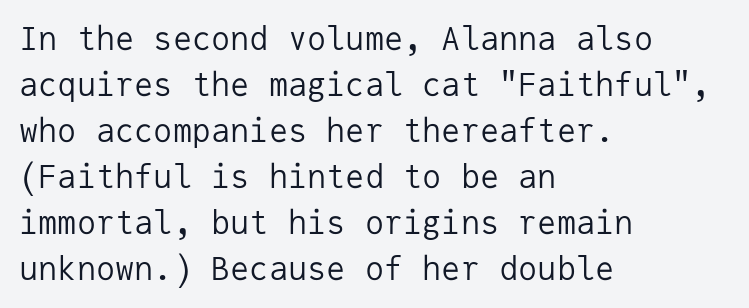
{"serif": "no", "italic": "no", "bold": "no", "weight": "regular", "width": "normal", "stroke_contrast": "low", "x_height": "medium", "monospaced": "yes", "underline": "no", "align": "left", "line_spacing": "normal", "line_spacing_ratio": 1.44, "letter_spacing": "normal", "letter_spacing_em": 0.0, "glyph_px": 32}
